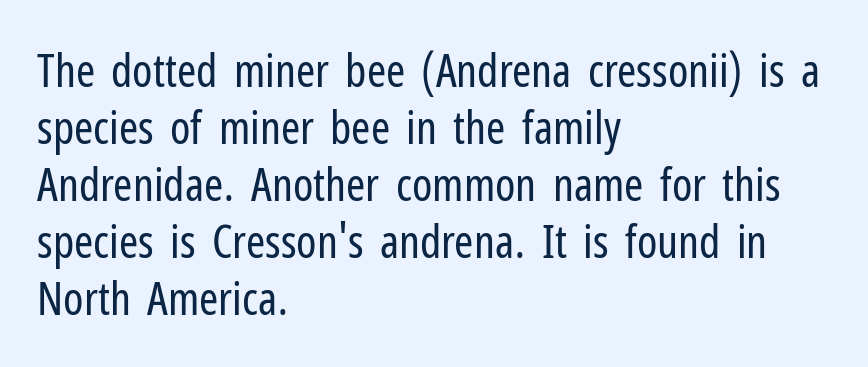
{"serif": "no", "italic": "no", "bold": "no", "weight": "regular", "width": "condensed", "stroke_contrast": "low", "x_height": "medium", "monospaced": "no", "underline": "no", "align": "left", "line_spacing_ratio": 1.24, "letter_spacing": "normal", "letter_spacing_em": 0.0, "glyph_px": 46}
